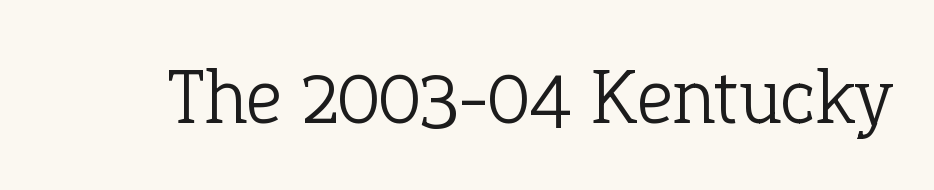
{"serif": "yes", "italic": "no", "bold": "no", "weight": "light", "width": "normal", "stroke_contrast": "low", "x_height": "medium", "monospaced": "no", "underline": "no", "letter_spacing": "normal", "letter_spacing_em": 0.0, "glyph_px": 79}
